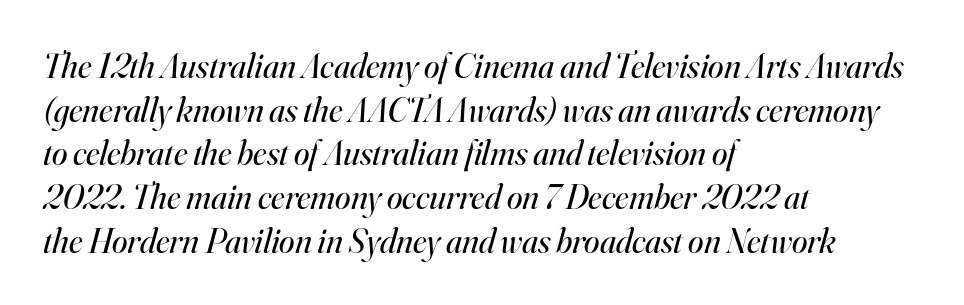
{"serif": "yes", "italic": "yes", "lean": "right", "slant_degrees": 16, "bold": "no", "weight": "regular", "width": "normal", "stroke_contrast": "high", "x_height": "small", "monospaced": "no", "underline": "no", "align": "left", "line_spacing": "normal", "line_spacing_ratio": 1.25, "letter_spacing": "normal", "letter_spacing_em": 0.0, "glyph_px": 35}
